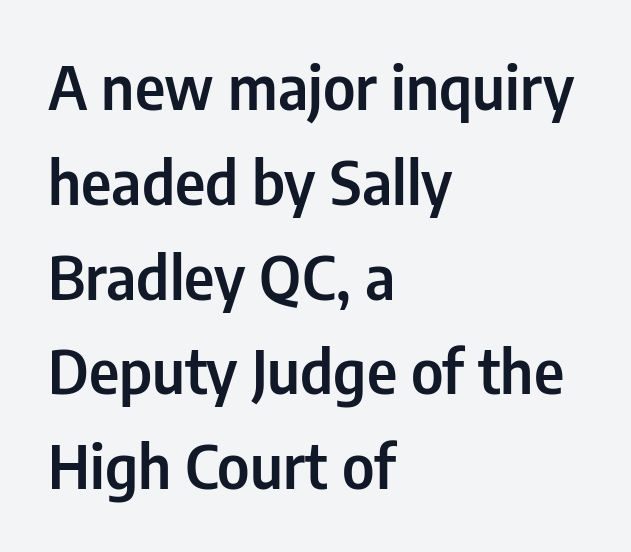
Q: Is the text italic (slanted)? A: No, it is upright.
Q: Is the typeface a serif or a sans-serif typeface? A: Sans-serif.
Q: Is the text underlined? A: No.
Q: How is the paragraph aligned? A: Left-aligned.
Q: Is the spacing between letters normal or unusually wide? A: Normal.
Q: Is the spacing between lines tight, normal or loose? A: Normal.
Q: Width (condensed, normal, or wide)? A: Condensed.
Q: Stroke contrast? A: Low.
Q: x-height? A: Medium.
Q: Monospaced? A: No.
